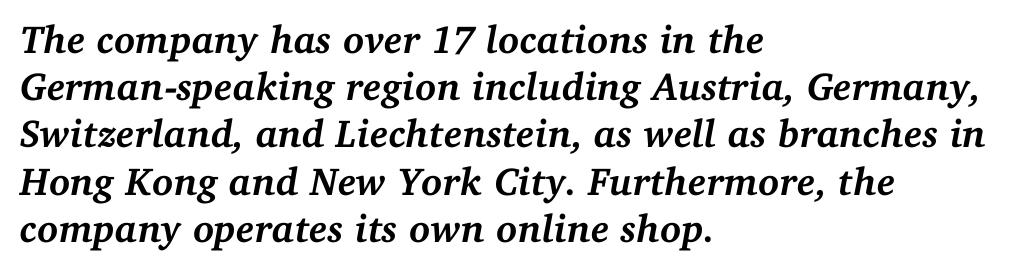
The image shows 39 px semibold serif type, italic (leaning right); set left-aligned, line spacing 1.21x, normal letter spacing, not underlined; medium stroke contrast and a medium x-height.
